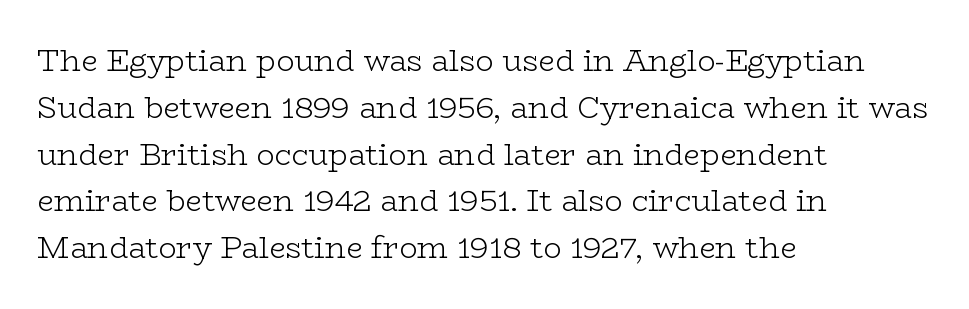
The image shows 30 px light, wide serif type, upright; set left-aligned, normal line spacing (1.56x), normal letter spacing, not underlined; low stroke contrast and a medium x-height.
